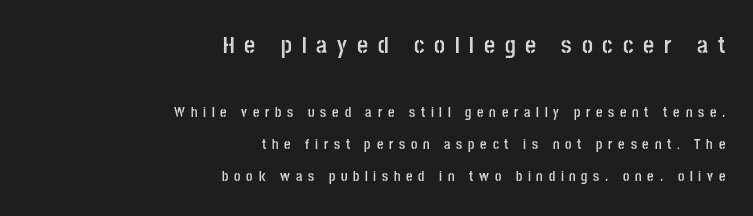
Does the copy run flush right? Yes — the right margin is perfectly even. The characters look thick and weighty, a clear bold. Quick note: underline off. Spacing between characters has been opened up far beyond the box default. Successive baselines arrive slowly, with a big drop between each.
